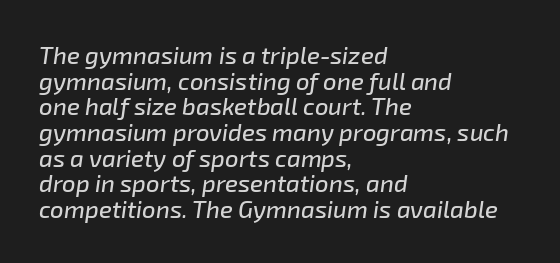
Letters rest on an invisible, unmarked baseline. Slant detected: the letters are inclined. The vertical gap from one line to the next is small. The rendering anchors every line to the left-hand side. You could call the tracking neutral — neither tight nor loose.
